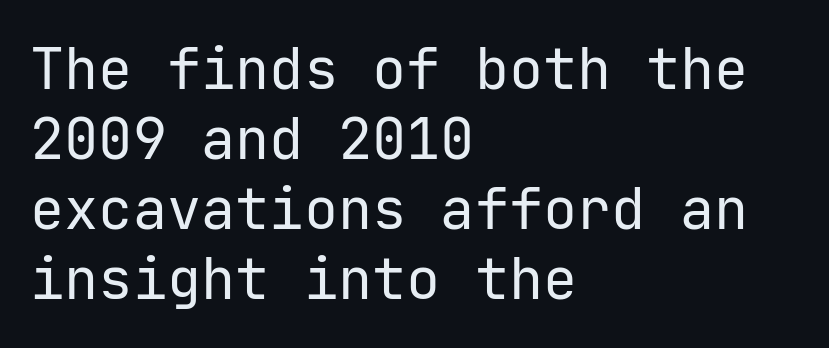
The passage is arranged the way most books set body copy — flush left. The gaps between neighbouring characters are ordinary and unremarkable. It's the straight-up-and-down kind of type. Nope, no serifs anywhere on these letters. Letters have the restrained weight of plain body copy at most.
